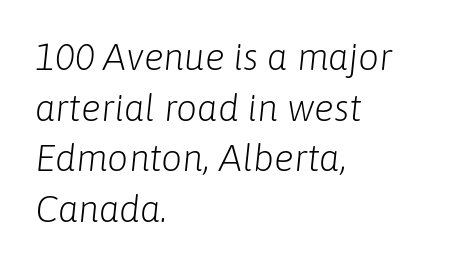
This sample uses an oblique cut, with every glyph tilted off the vertical. These lines are rendered in a variable-pitch font. Ink coverage per letter is moderate at most. Compared with typical paragraphs, the rows here are spaced about the same.
